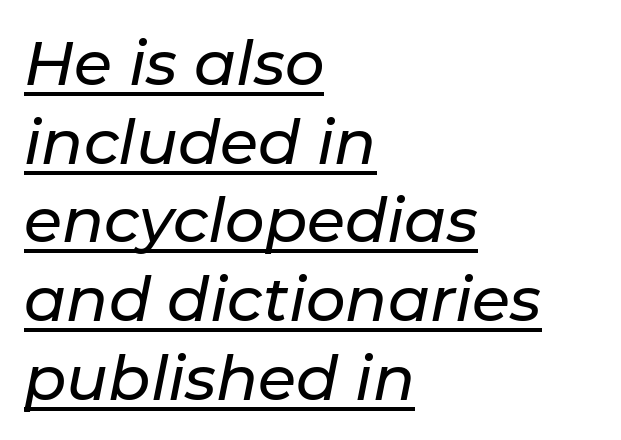
Is there an underline? Yes — a line sits under the letters. Characters follow at the spacing the type designer built in. Think of a printed novel: that variable character pitch is what you see here. Notice how the passage keeps a crisp vertical edge on the left only. The passage shown leans; its letterforms are oblique. Summary of vertical rhythm: regular, with standard interline spacing.
